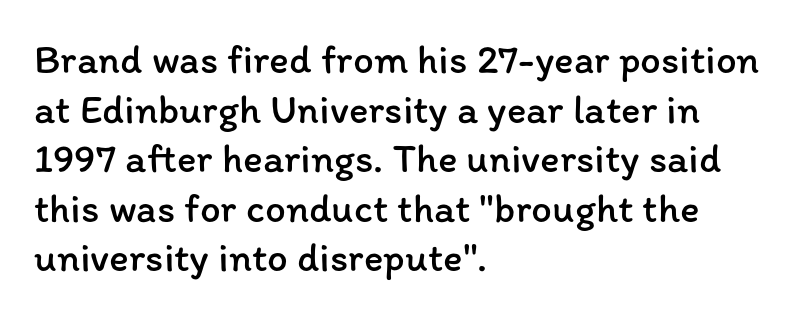
Q: Is the text bold? A: No.
Q: Is the text italic (slanted)? A: No, it is upright.
Q: Is the text underlined? A: No.
Q: How is the paragraph aligned? A: Left-aligned.
Q: Is the spacing between letters normal or unusually wide? A: Normal.
Q: Width (condensed, normal, or wide)? A: Normal.
Q: Stroke contrast? A: Low.
Q: x-height? A: Medium.
Q: Monospaced? A: No.
